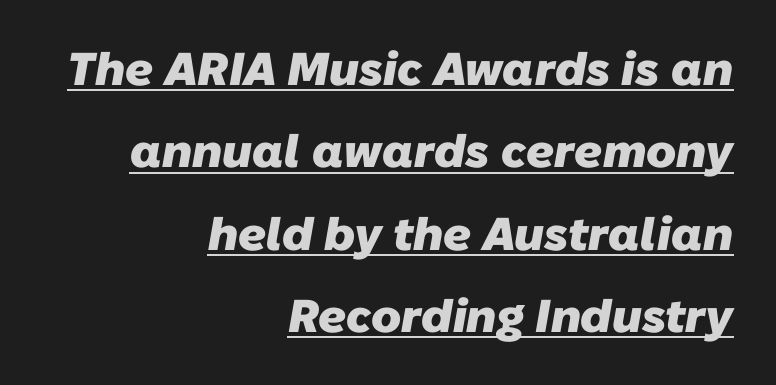
Here the designer chose a conventional face with non-uniform glyph widths. No extra tracking has been applied to these lines. The passage shown is typeset with a sans-serif family. How heavy is the stroke? Heavy — this is a bold. The sample's only ornament is a line tracing under the words.
